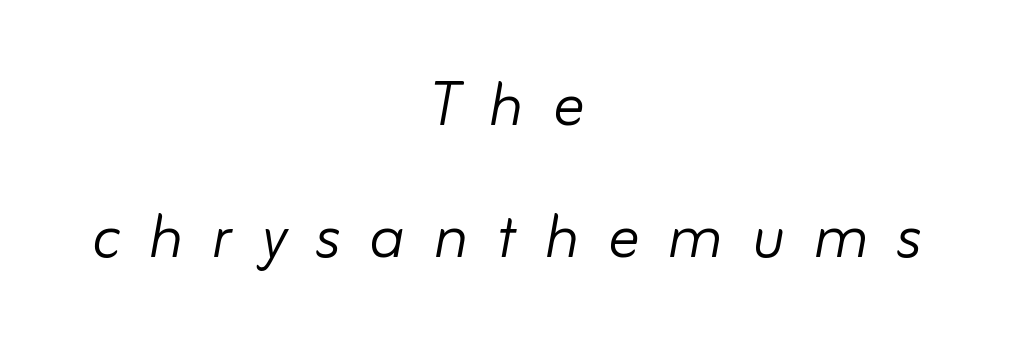
{"italic": "yes", "lean": "right", "slant_degrees": 10, "bold": "no", "weight": "light", "width": "normal", "stroke_contrast": "low", "x_height": "small", "monospaced": "no", "underline": "no", "align": "center", "line_spacing": "normal", "line_spacing_ratio": 1.67, "letter_spacing": "wide", "letter_spacing_em": 0.36, "glyph_px": 79}
